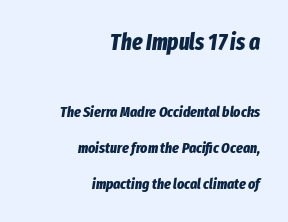
Q: Is the text bold? A: Yes.
Q: Is the text italic (slanted)? A: Yes, it leans right by about 8 degrees.
Q: Is the text underlined? A: No.
Q: How is the paragraph aligned? A: Right-aligned.
Q: Is the spacing between letters normal or unusually wide? A: Normal.
Q: Is the spacing between lines tight, normal or loose? A: Loose.
Q: Which block of text is set in a larger size, the first (top) or the second (bottom)? A: The first (top) one.
